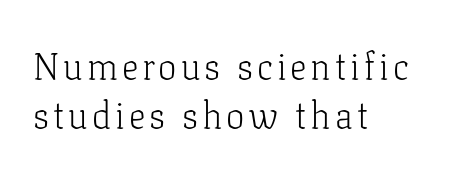
Q: Is the text bold? A: No.
Q: Is the text italic (slanted)? A: No, it is upright.
Q: Is the typeface a serif or a sans-serif typeface? A: Serif.
Q: Is the text underlined? A: No.
Q: How is the paragraph aligned? A: Left-aligned.
Q: Is the spacing between lines tight, normal or loose? A: Normal.
Q: Width (condensed, normal, or wide)? A: Normal.
Q: Stroke contrast? A: Low.
Q: x-height? A: Medium.
Q: Monospaced? A: No.
